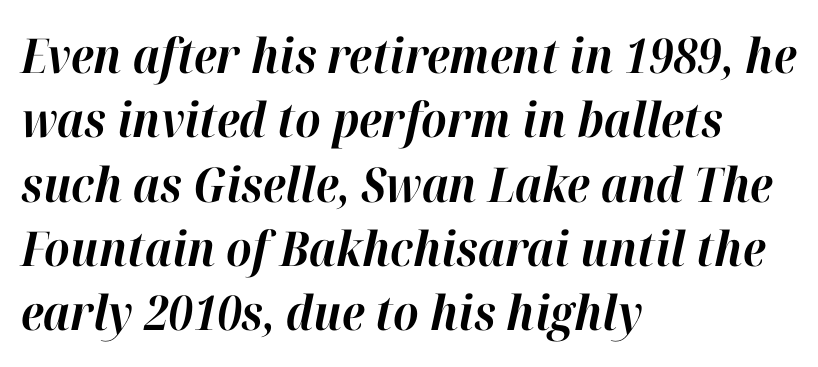
The rendering keeps characters at their native spacing. Notice how descenders clear the ascenders below comfortably — that's standard leading. A classic flush-left, rag-right setting is used for this passage. Its strokes are broad and dark, the hallmark of bold type. A typesetter would call this proportional, since set widths differ per character.
